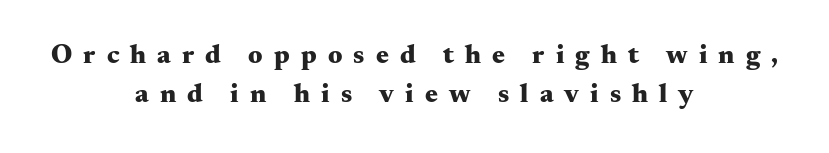
The image shows 27 px bold type, upright; set centered, normal line spacing (1.44x), unusually wide letter spacing (+0.41 em), not underlined.
